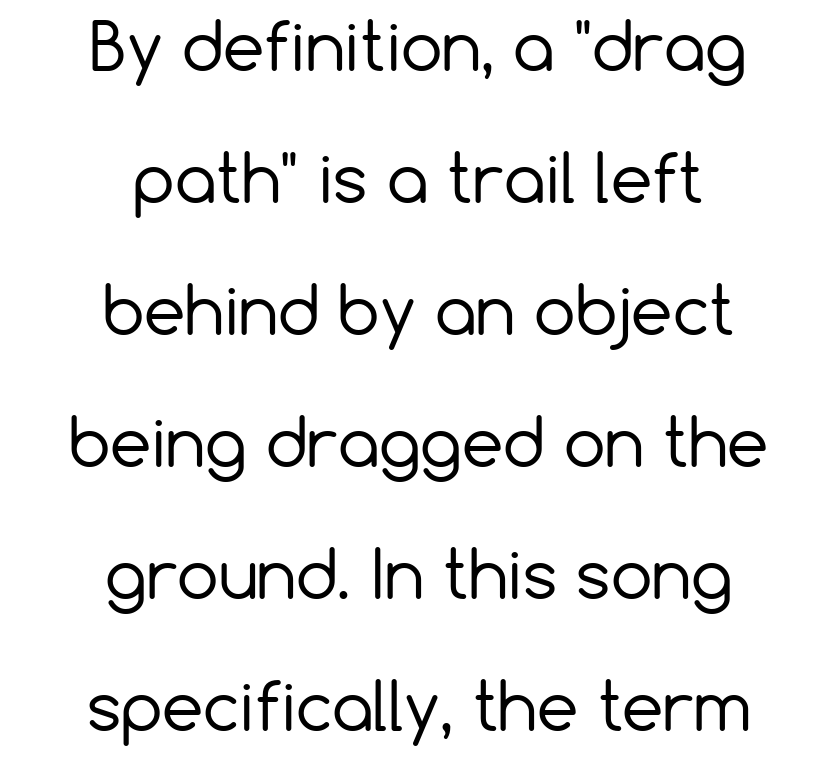
{"serif": "no", "italic": "no", "bold": "no", "weight": "regular", "width": "normal", "stroke_contrast": "low", "x_height": "medium", "monospaced": "no", "underline": "no", "align": "center", "line_spacing": "loose", "line_spacing_ratio": 2.0, "letter_spacing": "normal", "letter_spacing_em": 0.0, "glyph_px": 66}
